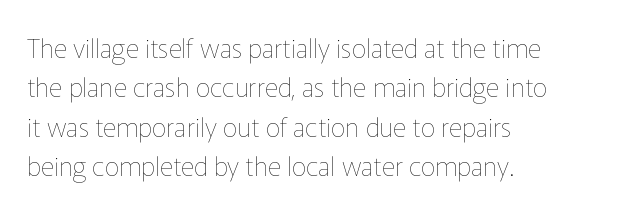
A typesetter would mark this as roman, not italic. Does the leading feel generous? No, just average. The typesetter chose a ragged-right arrangement here. The gaps between neighbouring characters are ordinary and unremarkable. Is this a heavy cut? Hardly; it is regular or lighter. The space directly below the letters is spotless.
